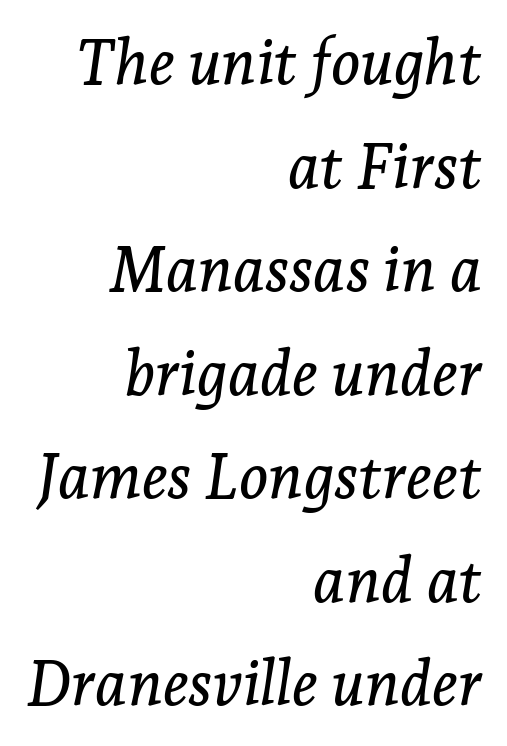
The image shows 62 px serif type, italic (leaning right); set right-aligned, normal line spacing (1.67x), normal letter spacing, not underlined; low stroke contrast and a medium x-height.
